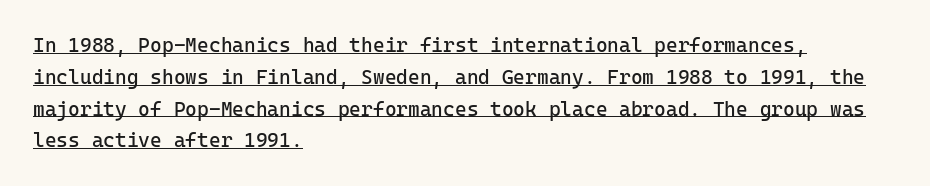
Q: Is the text bold? A: No.
Q: Is the text italic (slanted)? A: No, it is upright.
Q: Is the text underlined? A: Yes.
Q: How is the paragraph aligned? A: Left-aligned.
Q: Is the spacing between letters normal or unusually wide? A: Normal.
Q: Is the spacing between lines tight, normal or loose? A: Normal.
